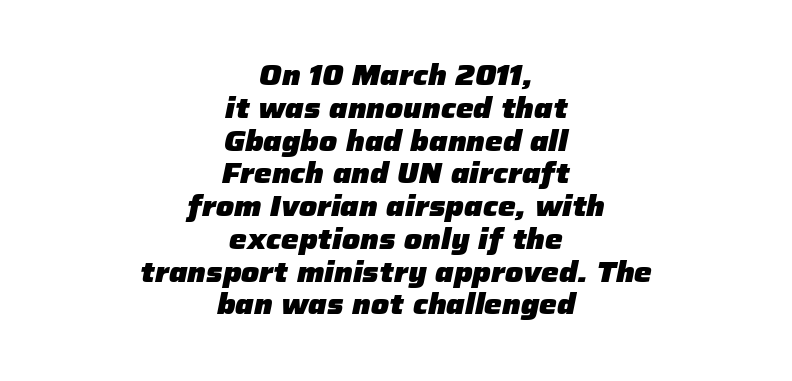
The image shows 28 px heavy type, italic (leaning right); set centered, line spacing 1.17x, normal letter spacing, not underlined; low stroke contrast and a medium x-height.
